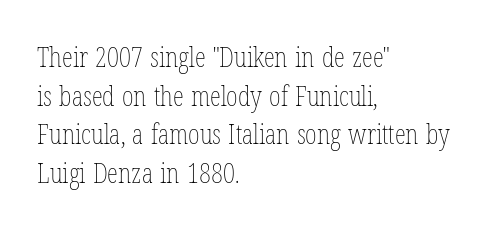
{"italic": "no", "bold": "no", "weight": "thin", "width": "condensed", "stroke_contrast": "low", "x_height": "medium", "monospaced": "no", "underline": "no", "align": "left", "line_spacing": "normal", "line_spacing_ratio": 1.38, "letter_spacing": "normal", "letter_spacing_em": 0.0, "glyph_px": 28}
